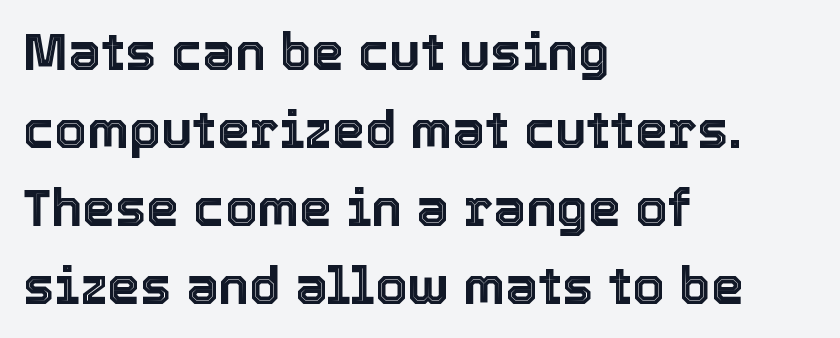
{"italic": "no", "width": "normal", "x_height": "medium", "monospaced": "no", "underline": "no", "align": "left", "line_spacing": "normal", "line_spacing_ratio": 1.5, "letter_spacing": "normal", "letter_spacing_em": 0.0, "glyph_px": 52}
